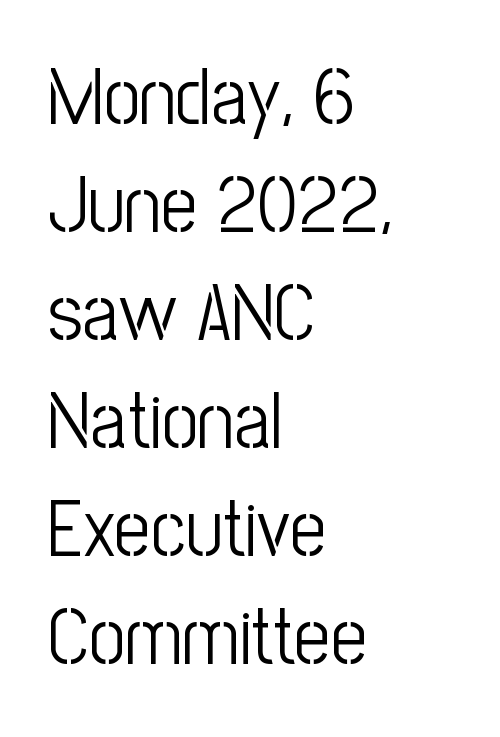
Q: Is the text bold? A: No.
Q: Is the text italic (slanted)? A: No, it is upright.
Q: Is the typeface a serif or a sans-serif typeface? A: Sans-serif.
Q: Is the text underlined? A: No.
Q: How is the paragraph aligned? A: Left-aligned.
Q: Is the spacing between letters normal or unusually wide? A: Normal.
Q: Is the spacing between lines tight, normal or loose? A: Normal.
Q: Width (condensed, normal, or wide)? A: Condensed.
Q: Stroke contrast? A: Low.
Q: x-height? A: Medium.
Q: Monospaced? A: No.
